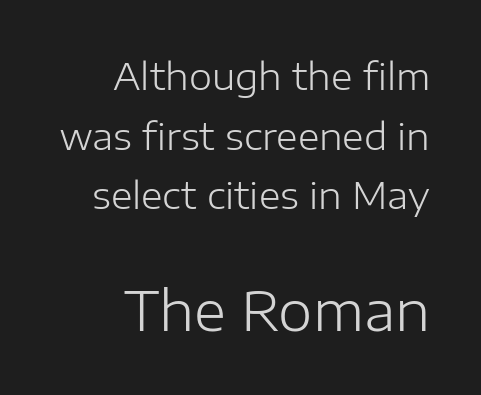
Q: Is the text bold? A: No.
Q: Is the text italic (slanted)? A: No, it is upright.
Q: Is the typeface a serif or a sans-serif typeface? A: Sans-serif.
Q: Is the text underlined? A: No.
Q: How is the paragraph aligned? A: Right-aligned.
Q: Is the spacing between letters normal or unusually wide? A: Normal.
Q: Is the spacing between lines tight, normal or loose? A: Normal.
Q: Which block of text is set in a larger size, the first (top) or the second (bottom)? A: The second (bottom) one.
Q: Width (condensed, normal, or wide)? A: Normal.
Q: Stroke contrast? A: Low.
Q: x-height? A: Medium.
Q: Monospaced? A: No.
